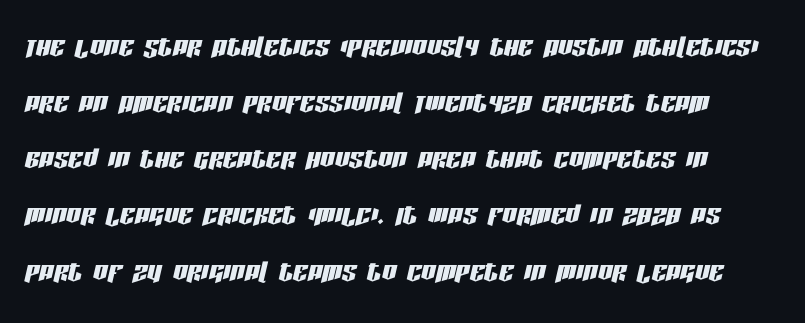
The image shows 36 px condensed type, italic (leaning right); set left-aligned, normal line spacing (1.56x), normal letter spacing, not underlined; low stroke contrast and a large x-height.
